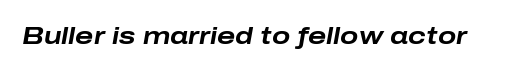
Quick note: underline off. The font is running at its bold setting. Nothing unusual about the tracking: characters are spaced as the font intends. Compared with ordinary roman type, these characters are visibly tilted.
